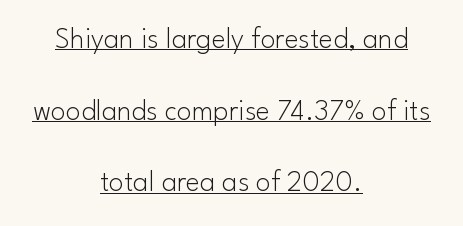
The image shows 30 px light sans-serif type, upright; set centered, loose line spacing (2.39x), normal letter spacing, underlined; low stroke contrast and a small x-height.
